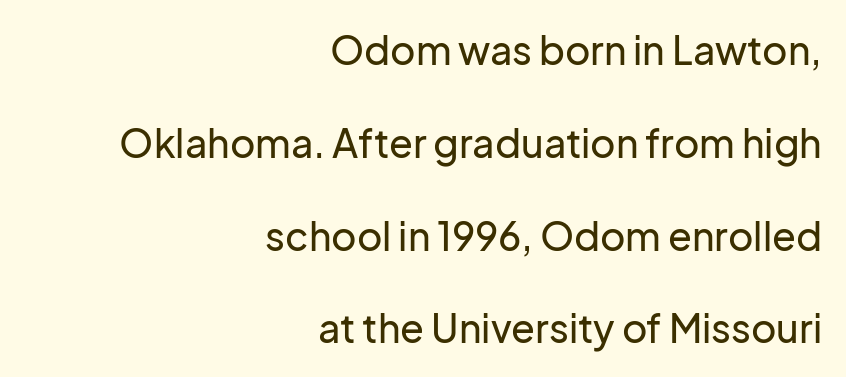
Look at the bottom of the vertical strokes: they stop flat, with no serifs. Look at the tracking — it's just the regular setting, nothing added. Note the varied advance widths — an 'i' is clearly narrower than an 'm'. Notice how the stems are strictly vertical — no italics here. Decoration check: the copy has no underline.
